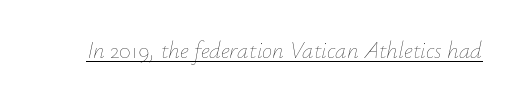
Looking at the ascenders, they clearly lean. A typesetter would call this zero additional tracking. Caption: lettering with a line underneath. The font is comparable to plain body text, perhaps lighter.
